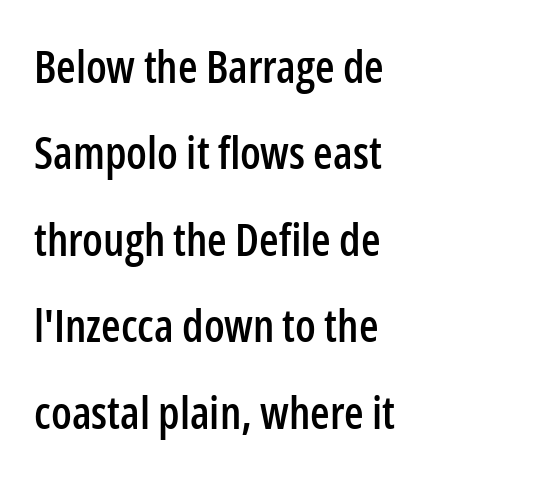
Q: Is the text italic (slanted)? A: No, it is upright.
Q: Is the typeface a serif or a sans-serif typeface? A: Sans-serif.
Q: Is the text underlined? A: No.
Q: How is the paragraph aligned? A: Left-aligned.
Q: Is the spacing between letters normal or unusually wide? A: Normal.
Q: Is the spacing between lines tight, normal or loose? A: Loose.
Q: Width (condensed, normal, or wide)? A: Condensed.
Q: Stroke contrast? A: Low.
Q: x-height? A: Medium.
Q: Monospaced? A: No.
